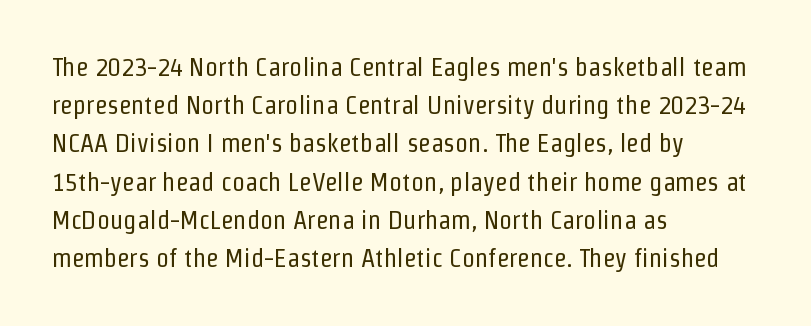
{"italic": "no", "bold": "no", "underline": "no", "align": "left", "line_spacing": "normal", "line_spacing_ratio": 1.47, "letter_spacing": "normal", "letter_spacing_em": 0.0, "glyph_px": 26}
